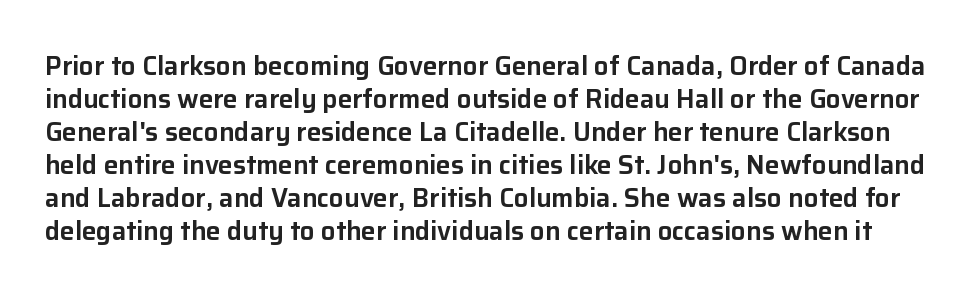
Characters follow at the spacing the type designer built in. Italic: no, the glyphs are upright roman. The baseline area is clear. Reading down the column, the eye jumps a familiar distance to each next line.
